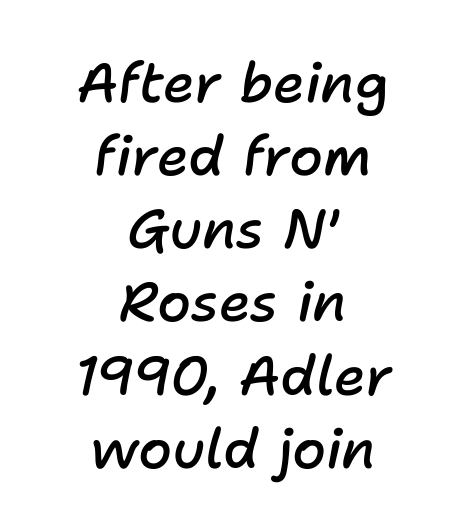
The image shows 55 px semibold type, italic (leaning right); set centered, normal line spacing (1.33x), normal letter spacing, not underlined; low stroke contrast and a medium x-height.
